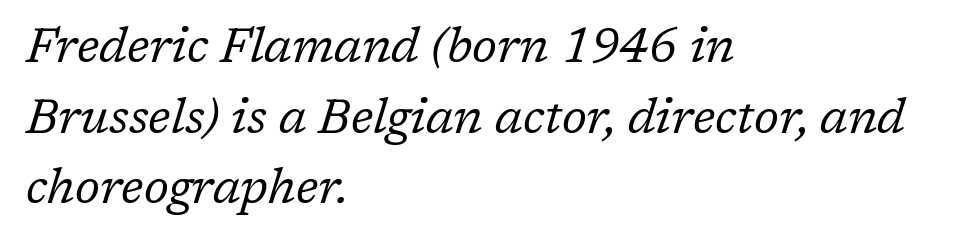
{"serif": "yes", "italic": "yes", "lean": "right", "slant_degrees": 17, "bold": "no", "weight": "regular", "width": "normal", "stroke_contrast": "low", "x_height": "medium", "monospaced": "no", "underline": "no", "align": "left", "line_spacing": "normal", "line_spacing_ratio": 1.47, "letter_spacing": "normal", "letter_spacing_em": 0.0, "glyph_px": 48}
